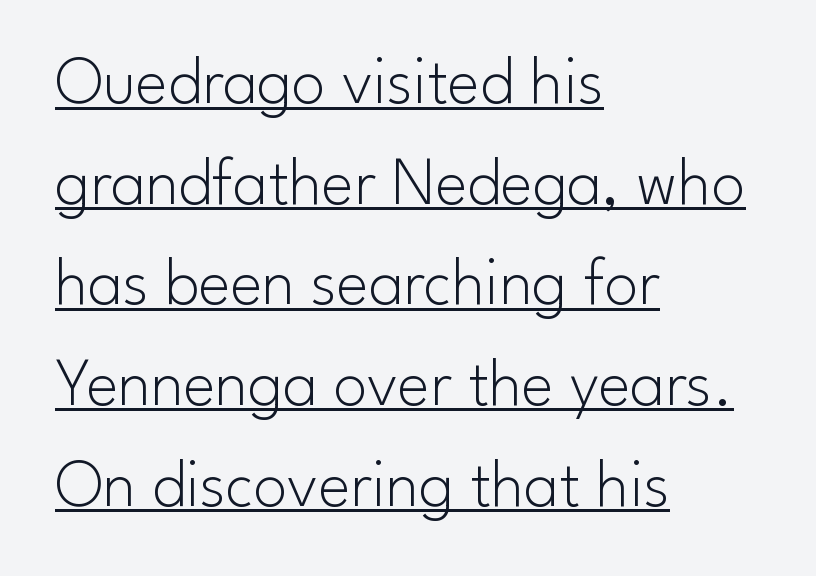
The image shows 68 px light sans-serif type, upright; set left-aligned, normal line spacing (1.48x), normal letter spacing, underlined; low stroke contrast and a small x-height.
